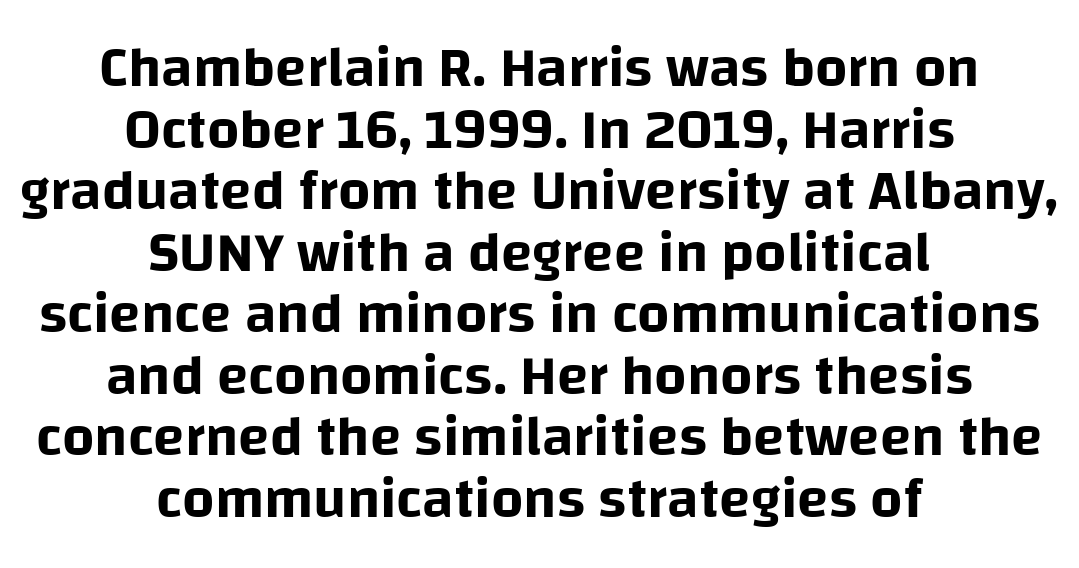
The face used here is proportionally spaced, like ordinary book or web type. If you folded the block vertically in half, each line would mirror itself in length. Successive baselines arrive quickly, one right under another. A bare baseline throughout the passage. The passage shown has conventional tracking throughout. Nothing sits at the stroke ends, so this counts as sans-serif.
